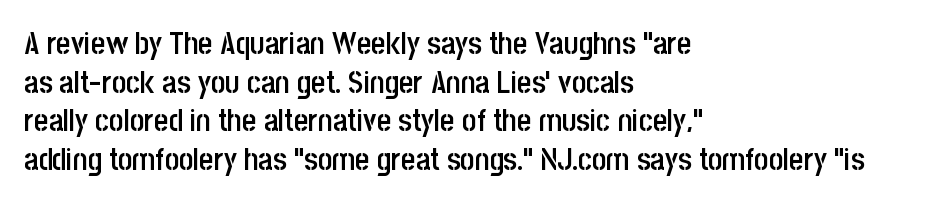
{"serif": "no", "italic": "no", "bold": "semi", "weight": "semibold", "width": "condensed", "stroke_contrast": "low", "x_height": "large", "monospaced": "no", "underline": "no", "align": "left", "line_spacing": "normal", "line_spacing_ratio": 1.25, "letter_spacing": "normal", "letter_spacing_em": 0.0, "glyph_px": 31}
